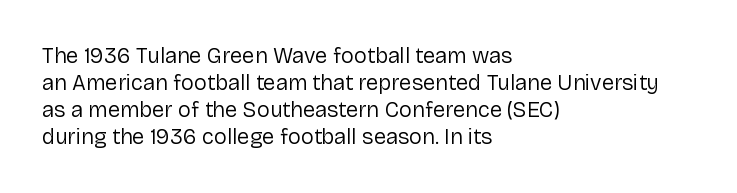
{"italic": "no", "bold": "no", "underline": "no", "align": "left", "line_spacing_ratio": 1.23, "letter_spacing": "normal", "letter_spacing_em": 0.0, "glyph_px": 22}
